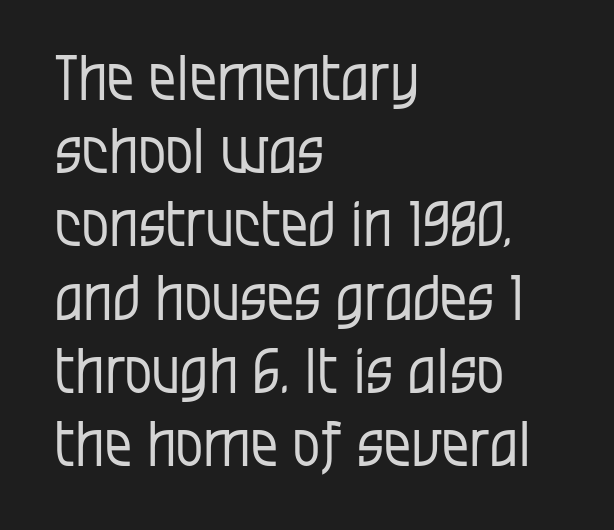
The image shows 61 px regular-weight, condensed sans-serif type, upright; set left-aligned, line spacing 1.2x, normal letter spacing, not underlined; low stroke contrast and a large x-height.
